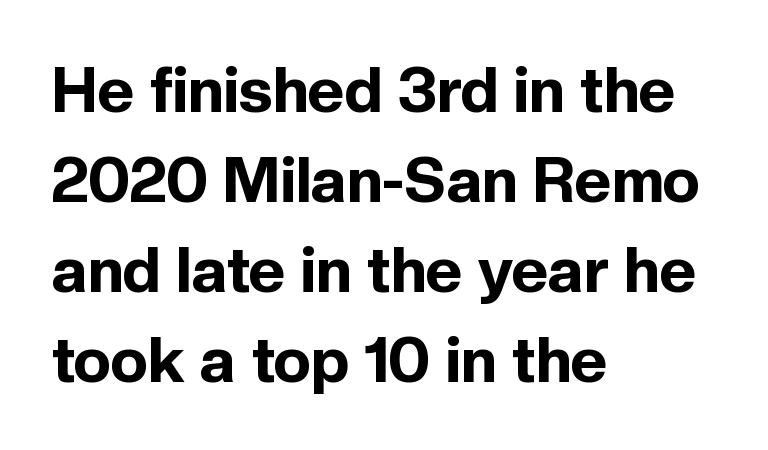
Q: Is the text bold? A: Yes.
Q: Is the text italic (slanted)? A: No, it is upright.
Q: Is the typeface a serif or a sans-serif typeface? A: Sans-serif.
Q: Is the text underlined? A: No.
Q: How is the paragraph aligned? A: Left-aligned.
Q: Is the spacing between letters normal or unusually wide? A: Normal.
Q: Is the spacing between lines tight, normal or loose? A: Normal.
Q: Width (condensed, normal, or wide)? A: Normal.
Q: x-height? A: Medium.
Q: Monospaced? A: No.
